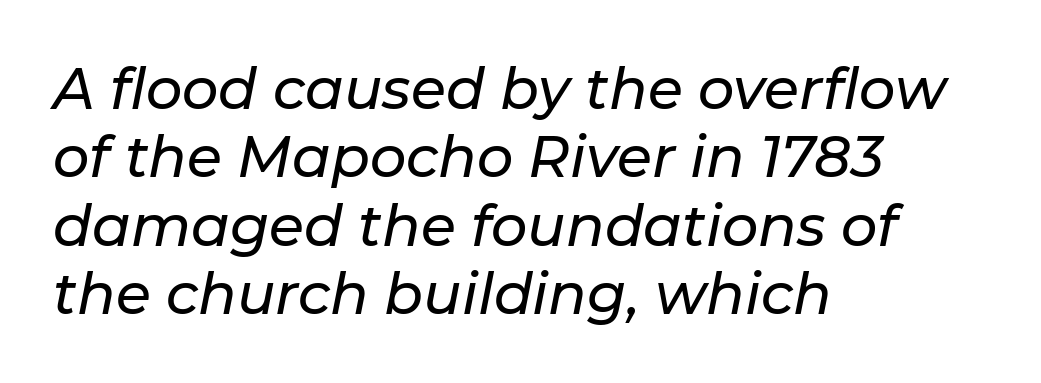
Q: Is the text italic (slanted)? A: Yes, it leans right by about 11 degrees.
Q: Is the text underlined? A: No.
Q: How is the paragraph aligned? A: Left-aligned.
Q: Is the spacing between letters normal or unusually wide? A: Normal.
Q: Width (condensed, normal, or wide)? A: Normal.
Q: Stroke contrast? A: Low.
Q: x-height? A: Medium.
Q: Monospaced? A: No.
